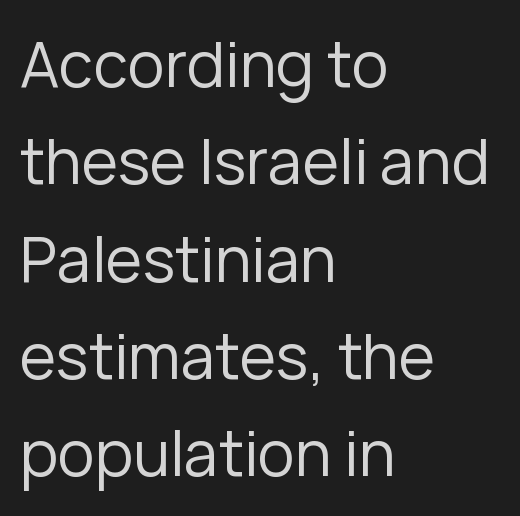
No chunkiness to these letters — they're not bold. Varying glyph widths throughout — classic text-font behaviour. A typesetter would mark this as roman, not italic. Look at the bottom of the vertical strokes: they stop flat, with no serifs.
